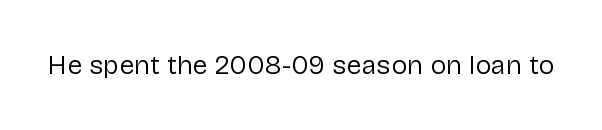
Q: Is the text bold? A: No.
Q: Is the text italic (slanted)? A: No, it is upright.
Q: Is the text underlined? A: No.
Q: Is the spacing between letters normal or unusually wide? A: Normal.
